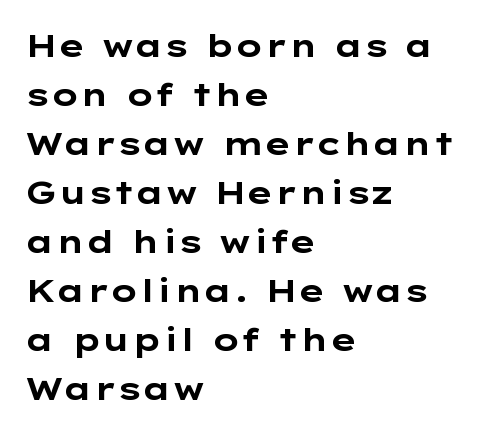
The lettering holds an erect, upright posture throughout. The letters advance in unequal steps, a hallmark of proportional type. A typesetter would call this zero additional tracking. You can tell from the bare stems that sans-serif type was used. One-word summary of the alignment: left. On the weight axis this lands at bold, roughly 700.
